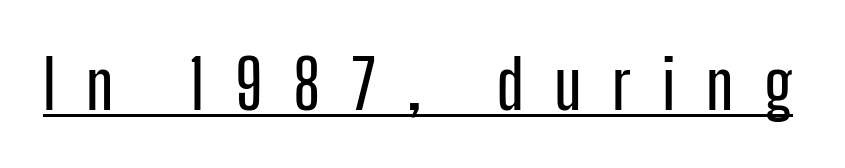
The image shows 68 px condensed sans-serif type, upright; set unusually wide letter spacing (+0.45 em), underlined; low stroke contrast and a medium x-height.
